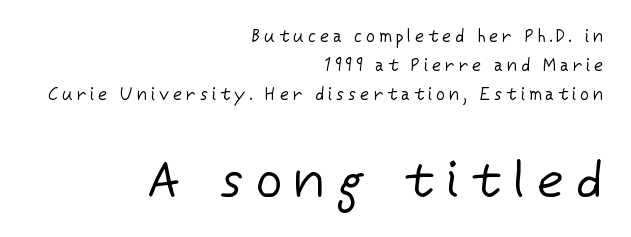
The words here are not underlined. The letters carry no serifs — their stems end cleanly without finishing strokes. The second block has been scaled up relative to the first. This rendering uses right alignment, leaving the left contour irregular.
